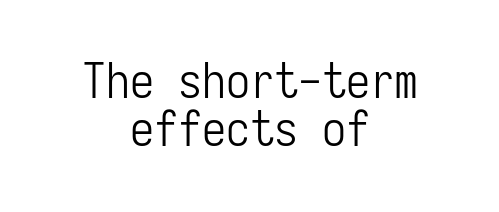
Q: Is the text bold? A: No.
Q: Is the text italic (slanted)? A: No, it is upright.
Q: Is the typeface a serif or a sans-serif typeface? A: Sans-serif.
Q: Is the text underlined? A: No.
Q: How is the paragraph aligned? A: Centered.
Q: Is the spacing between letters normal or unusually wide? A: Normal.
Q: Is the spacing between lines tight, normal or loose? A: Tight.
Q: Width (condensed, normal, or wide)? A: Condensed.
Q: Stroke contrast? A: Low.
Q: x-height? A: Medium.
Q: Monospaced? A: Yes.
